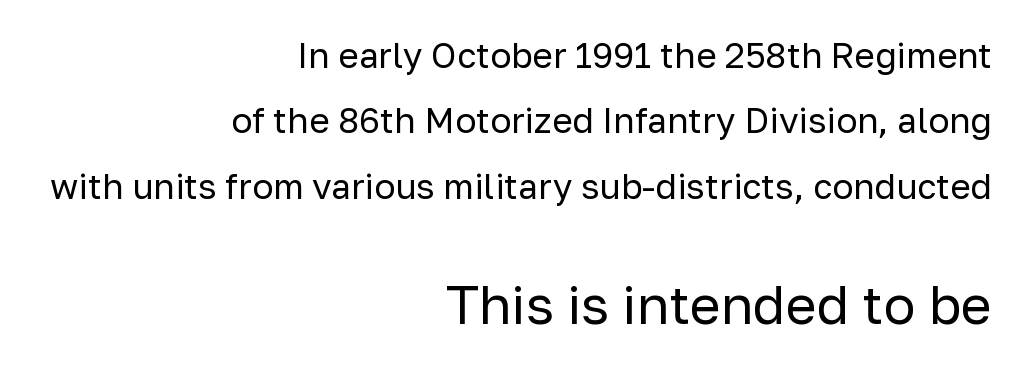
Q: Is the text bold? A: No.
Q: Is the text italic (slanted)? A: No, it is upright.
Q: Is the typeface a serif or a sans-serif typeface? A: Sans-serif.
Q: Is the text underlined? A: No.
Q: How is the paragraph aligned? A: Right-aligned.
Q: Is the spacing between letters normal or unusually wide? A: Normal.
Q: Which block of text is set in a larger size, the first (top) or the second (bottom)? A: The second (bottom) one.
Q: Width (condensed, normal, or wide)? A: Normal.
Q: Stroke contrast? A: Low.
Q: x-height? A: Medium.
Q: Monospaced? A: No.
